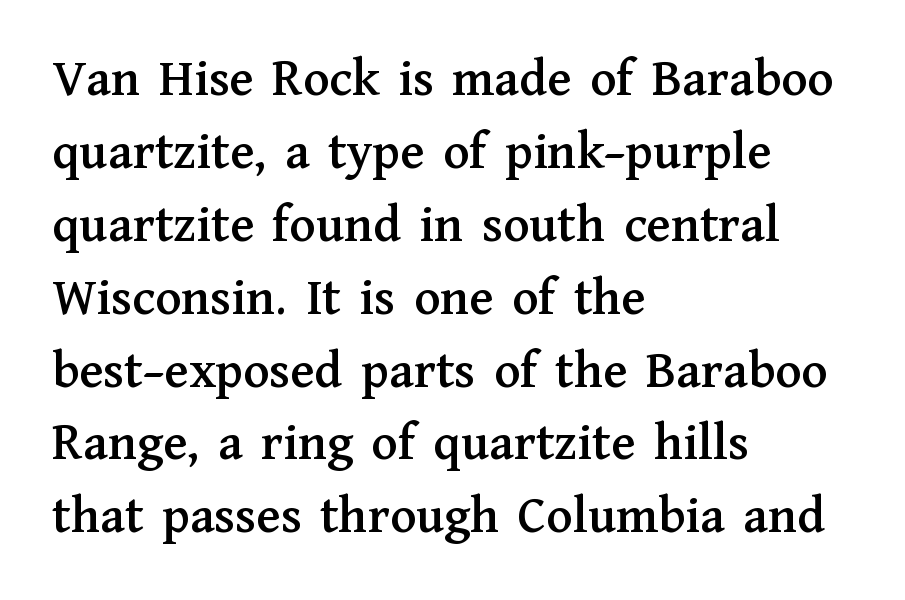
Just letters on the line, the space beneath them empty. These lines are set flush left with a ragged right edge. Letterform terminals end in serifs throughout the passage. Each letter keeps its own natural width here, so spacing adapts to shape. What's the leading like? Ordinary, nothing unusual. The typography opts for an upright posture over an oblique one.
